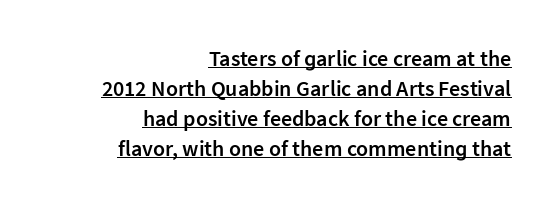
{"italic": "no", "bold": "semi", "underline": "yes", "align": "right", "line_spacing": "normal", "line_spacing_ratio": 1.36, "letter_spacing": "normal", "letter_spacing_em": 0.0, "glyph_px": 22}
